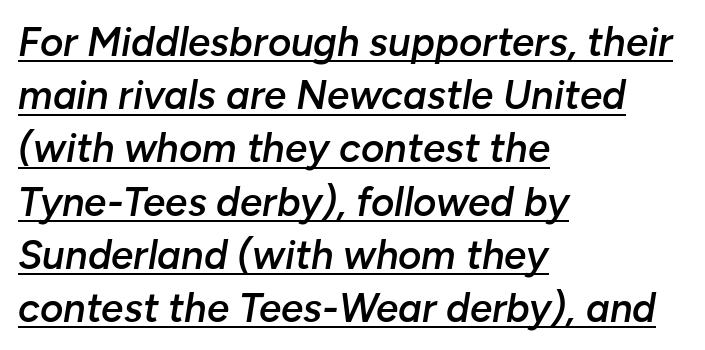
The image shows 40 px semibold type, italic (leaning right); set left-aligned, normal line spacing (1.33x), normal letter spacing, underlined; low stroke contrast and a medium x-height.
